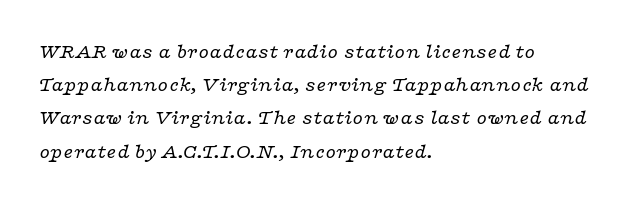
Q: Is the text bold? A: No.
Q: Is the text italic (slanted)? A: Yes, it leans right by about 16 degrees.
Q: Is the text underlined? A: No.
Q: How is the paragraph aligned? A: Left-aligned.
Q: Is the spacing between letters normal or unusually wide? A: Normal.
Q: Is the spacing between lines tight, normal or loose? A: Normal.
